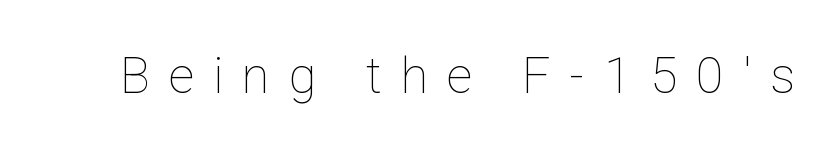
{"italic": "no", "bold": "no", "weight": "thin", "width": "normal", "stroke_contrast": "low", "x_height": "medium", "monospaced": "no", "underline": "no", "letter_spacing": "wide", "letter_spacing_em": 0.38, "glyph_px": 50}
